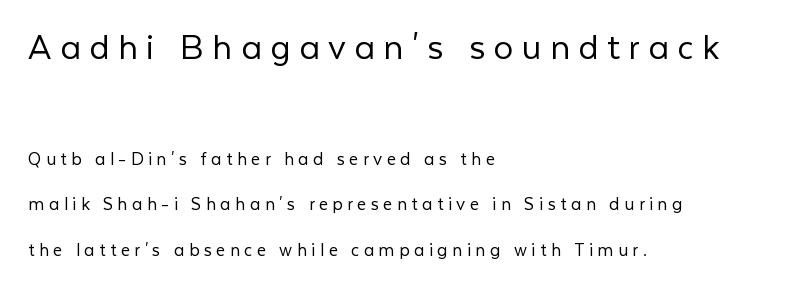
Here the designer chose a conventional face with non-uniform glyph widths. A typesetter would call this leading open, well beyond the default. A typesetter would label this face a sans. Large over small — that's the arrangement of the two blocks here.
